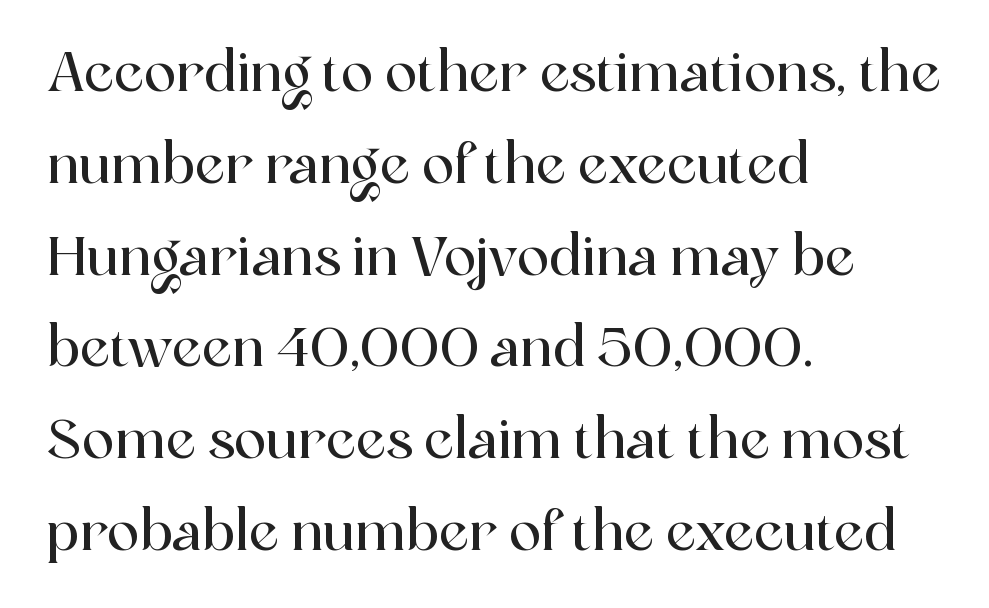
The image shows 54 px serif type, upright; set left-aligned, normal line spacing (1.7x), normal letter spacing, not underlined; a medium x-height.
